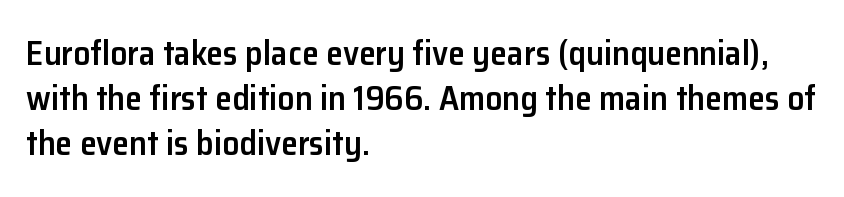
Q: Is the text bold? A: Semi-bold.
Q: Is the text italic (slanted)? A: No, it is upright.
Q: Is the typeface a serif or a sans-serif typeface? A: Sans-serif.
Q: Is the text underlined? A: No.
Q: How is the paragraph aligned? A: Left-aligned.
Q: Is the spacing between letters normal or unusually wide? A: Normal.
Q: Is the spacing between lines tight, normal or loose? A: Normal.
Q: Width (condensed, normal, or wide)? A: Normal.
Q: Stroke contrast? A: Low.
Q: x-height? A: Medium.
Q: Monospaced? A: No.
